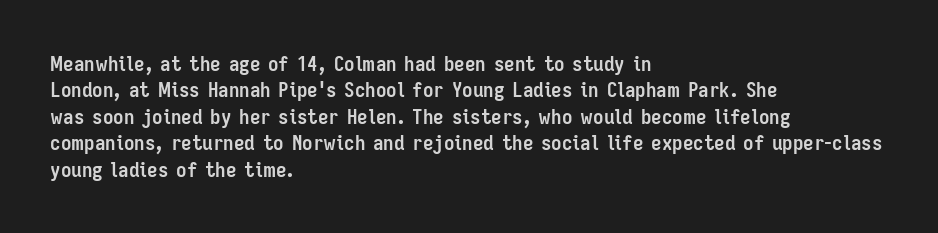
What weight is shown? A full bold with thick strokes. The lettering holds an erect, upright posture throughout. Plain, unruled lines of type. The rendering keeps characters at their native spacing. Leading: standard.
